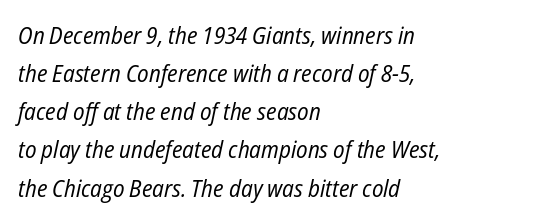
These lines are set flush left with a ragged right edge. The baseline area is clear. The line-height multiplier appears to be the usual default. The specimen reads as italic at a glance. No heavy texture on the line: the type isn't bold.
